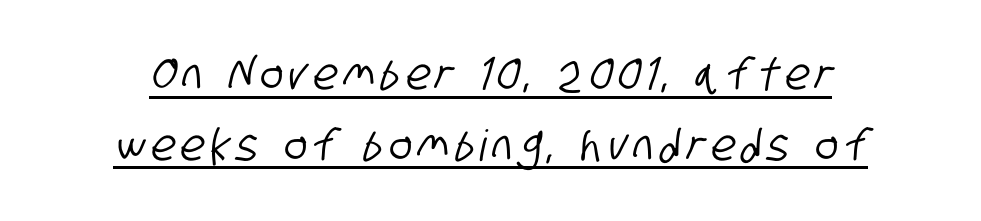
The image shows 43 px condensed sans-serif type; set normal line spacing (1.64x), underlined; low stroke contrast and a large x-height.
